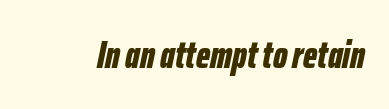
{"italic": "yes", "lean": "right", "slant_degrees": 12, "bold": "yes", "weight": "bold", "width": "condensed", "stroke_contrast": "low", "x_height": "medium", "monospaced": "no", "underline": "no", "letter_spacing": "normal", "letter_spacing_em": 0.0, "glyph_px": 38}
